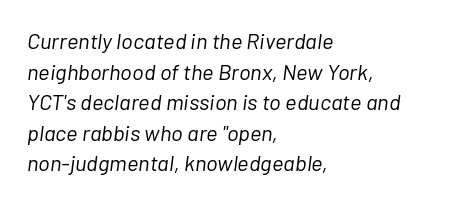
These lines keep a tight, regular rhythm from letter to letter. Unmarked baselines from the first word to the last. Notice how descenders clear the ascenders below comfortably — that's standard leading. The paragraph has a hard left edge and a soft right edge.
